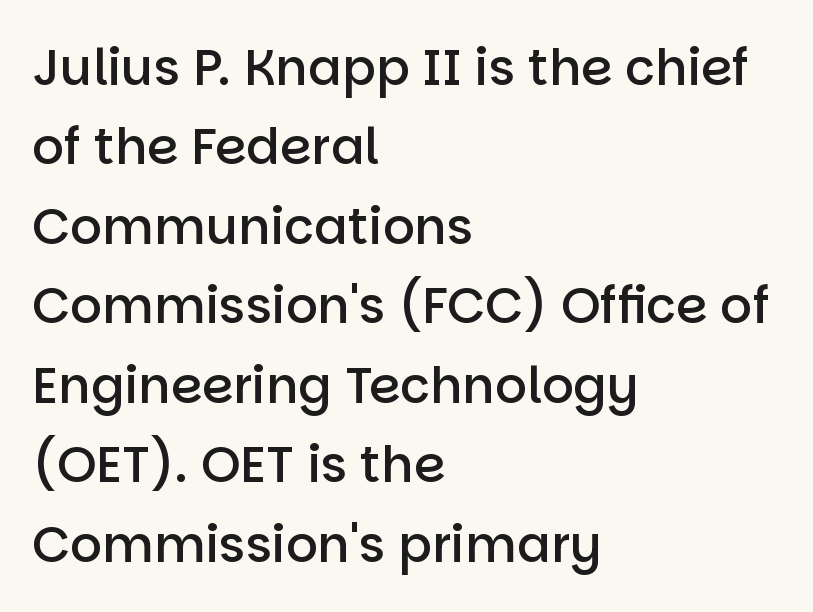
The image shows 50 px semibold sans-serif type, upright; set left-aligned, normal line spacing (1.59x), normal letter spacing, not underlined; low stroke contrast and a large x-height.
